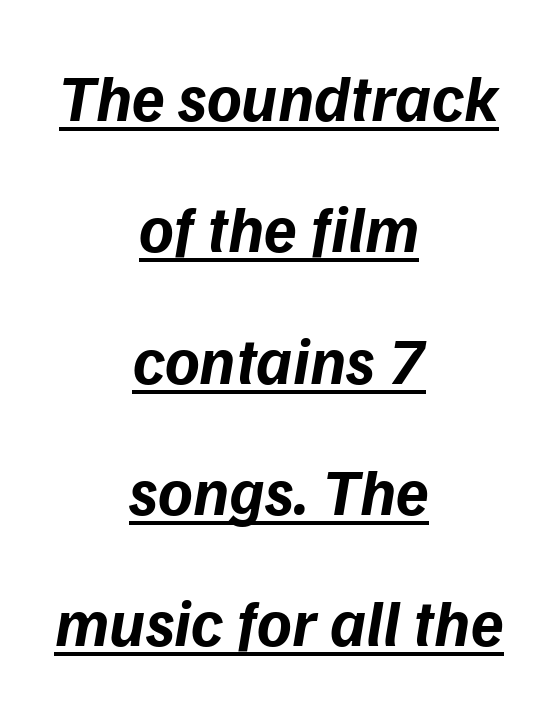
The image shows 66 px bold type, italic (leaning right); set centered, loose line spacing (1.99x), normal letter spacing, underlined; low stroke contrast and a medium x-height.
